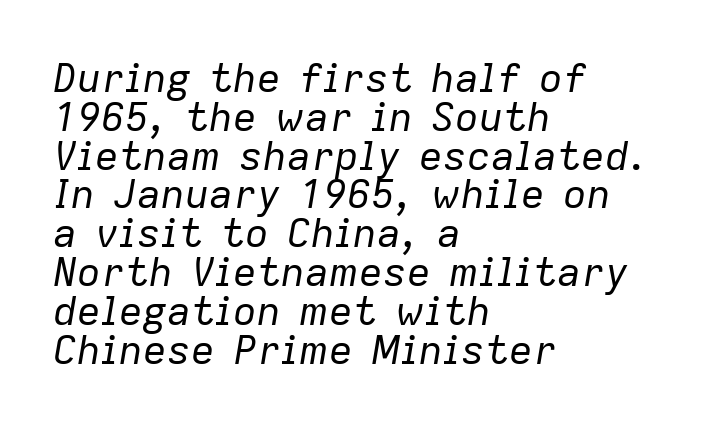
{"italic": "yes", "lean": "right", "slant_degrees": 9, "bold": "no", "weight": "regular", "width": "normal", "stroke_contrast": "low", "x_height": "medium", "monospaced": "no", "underline": "no", "align": "left", "line_spacing": "tight", "line_spacing_ratio": 0.97, "letter_spacing": "normal", "letter_spacing_em": 0.0, "glyph_px": 40}
